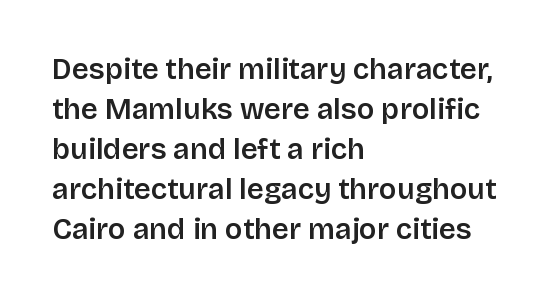
The image shows 29 px semibold sans-serif type, upright; set left-aligned, normal line spacing (1.38x), normal letter spacing, not underlined; low stroke contrast and a large x-height.
